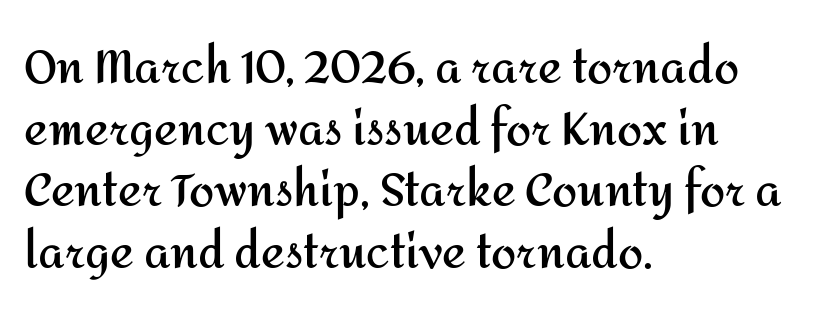
The image shows 45 px semibold sans-serif type, upright; set left-aligned, normal line spacing (1.37x), normal letter spacing, not underlined; medium stroke contrast and a medium x-height.
